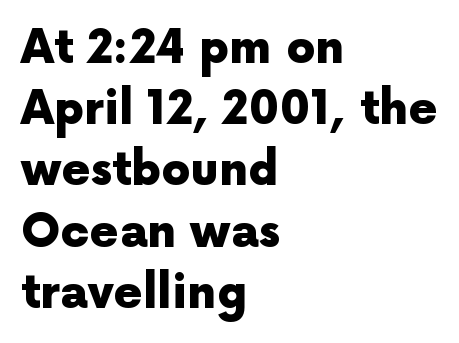
Q: Is the text bold? A: Yes.
Q: Is the text italic (slanted)? A: No, it is upright.
Q: Is the typeface a serif or a sans-serif typeface? A: Sans-serif.
Q: Is the text underlined? A: No.
Q: How is the paragraph aligned? A: Left-aligned.
Q: Is the spacing between letters normal or unusually wide? A: Normal.
Q: Is the spacing between lines tight, normal or loose? A: Normal.
Q: Width (condensed, normal, or wide)? A: Normal.
Q: x-height? A: Medium.
Q: Monospaced? A: No.
